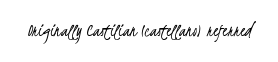
The image shows 20 px text type; set normal letter spacing, not underlined.
